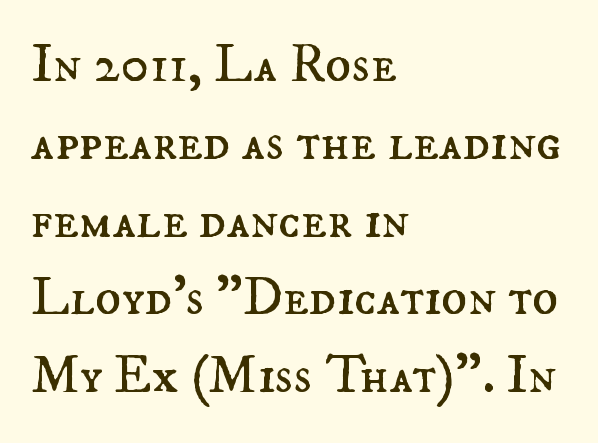
Tracking here is standard; glyphs follow each other at the usual distance. Teacher's note: observe the even left margin — that is flush-left alignment. Here the designer chose a conventional face with non-uniform glyph widths. Decoration check: the copy has no underline. Is this a heavy cut? Hardly; it is regular or lighter.
